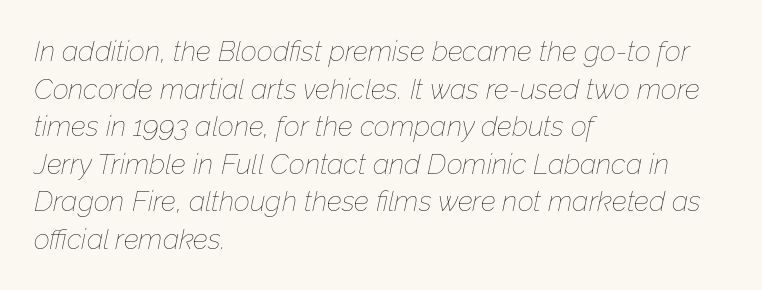
The image shows 28 px thin type, italic (leaning right); set left-aligned, normal line spacing (1.34x), normal letter spacing, not underlined; low stroke contrast and a medium x-height.
